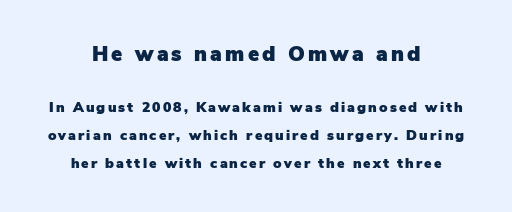
{"italic": "no", "underline": "no", "align": "center", "line_spacing": "loose", "line_spacing_ratio": 1.98, "larger_block": "first", "size_ratio": 1.5, "glyph_px": 21}
